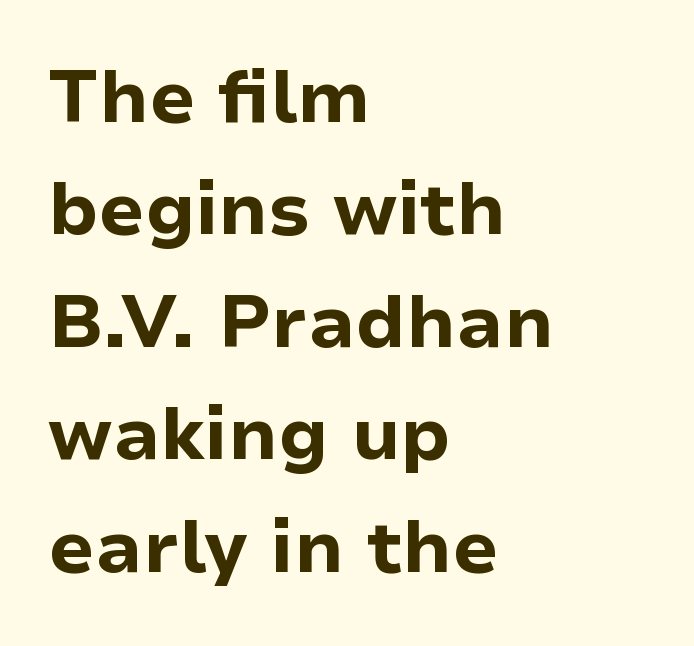
Q: Is the text bold? A: Yes.
Q: Is the text italic (slanted)? A: No, it is upright.
Q: Is the typeface a serif or a sans-serif typeface? A: Sans-serif.
Q: Is the text underlined? A: No.
Q: How is the paragraph aligned? A: Left-aligned.
Q: Is the spacing between letters normal or unusually wide? A: Normal.
Q: Is the spacing between lines tight, normal or loose? A: Normal.
Q: Width (condensed, normal, or wide)? A: Normal.
Q: Stroke contrast? A: Low.
Q: x-height? A: Medium.
Q: Monospaced? A: No.
